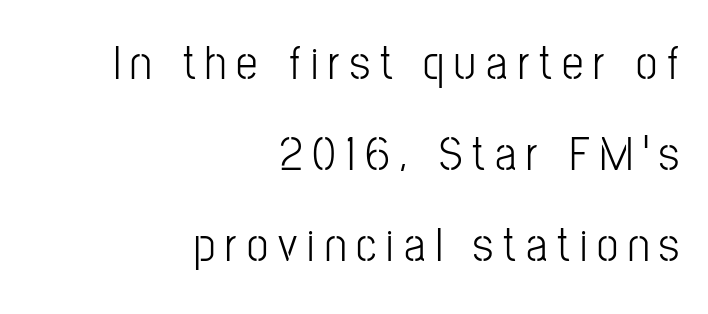
The image shows 48 px light, condensed sans-serif type, upright; set right-aligned, loose line spacing (1.9x), unusually wide letter spacing (+0.21 em), not underlined; low stroke contrast and a medium x-height.
